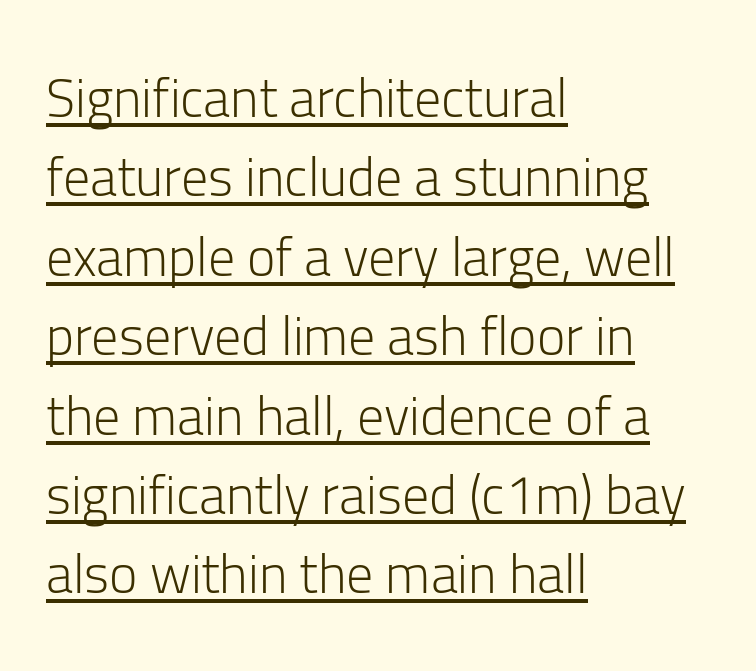
{"serif": "no", "italic": "no", "bold": "no", "weight": "light", "width": "normal", "stroke_contrast": "low", "x_height": "medium", "monospaced": "no", "underline": "yes", "align": "left", "line_spacing": "normal", "line_spacing_ratio": 1.47, "letter_spacing": "normal", "letter_spacing_em": 0.0, "glyph_px": 54}
